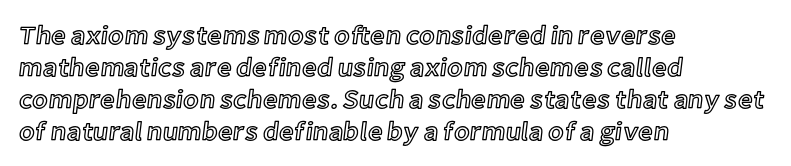
Standard letterfit; no display-style spreading of the glyphs. The string is rendered with underlining switched off. Compared with a centered layout, this one pins lines to the left instead.
